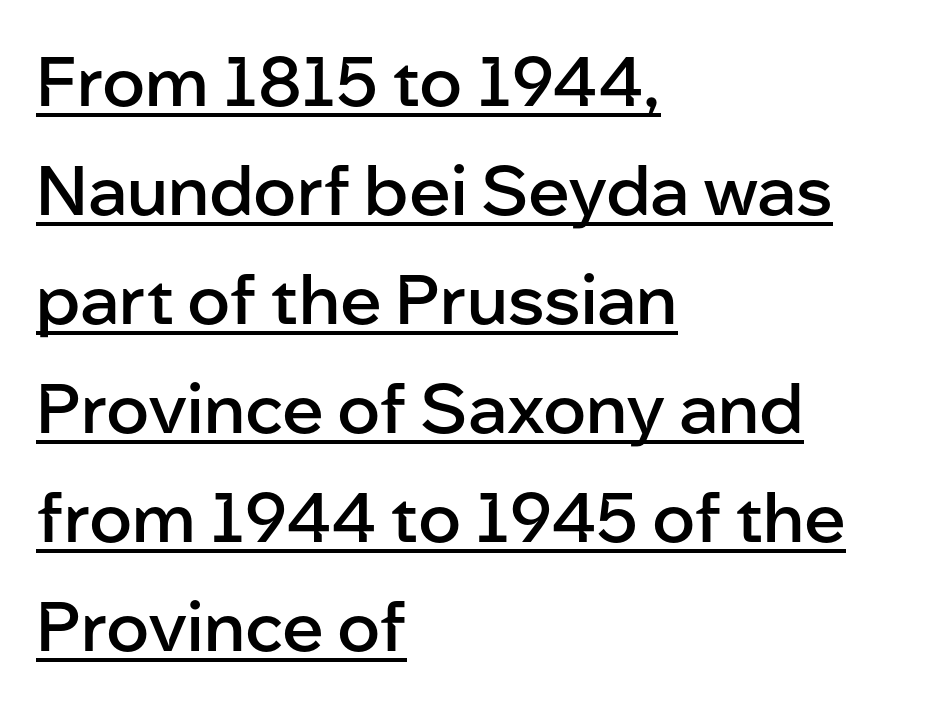
{"serif": "no", "italic": "no", "bold": "semi", "weight": "semibold", "width": "normal", "stroke_contrast": "low", "x_height": "medium", "monospaced": "no", "underline": "yes", "align": "left", "line_spacing": "normal", "line_spacing_ratio": 1.58, "letter_spacing": "normal", "letter_spacing_em": 0.0, "glyph_px": 69}
